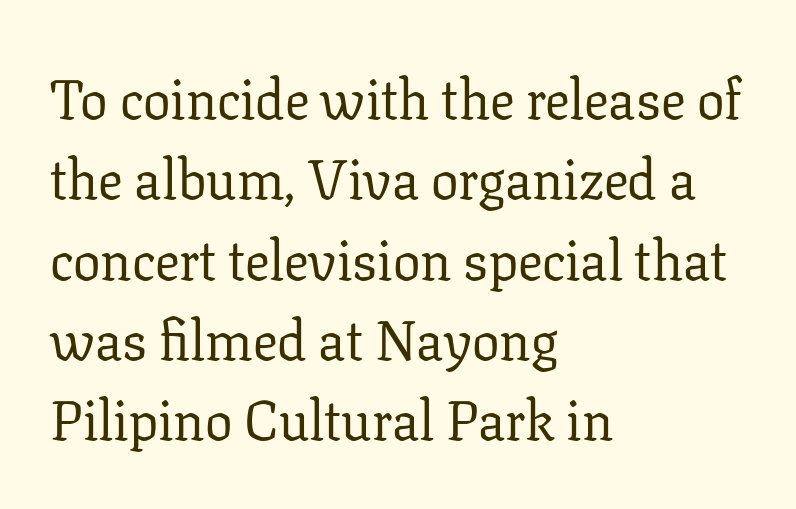
Q: Is the text bold? A: No.
Q: Is the text italic (slanted)? A: No, it is upright.
Q: Is the typeface a serif or a sans-serif typeface? A: Serif.
Q: Is the text underlined? A: No.
Q: How is the paragraph aligned? A: Left-aligned.
Q: Is the spacing between letters normal or unusually wide? A: Normal.
Q: Is the spacing between lines tight, normal or loose? A: Normal.
Q: Width (condensed, normal, or wide)? A: Normal.
Q: Stroke contrast? A: Low.
Q: x-height? A: Medium.
Q: Monospaced? A: No.
